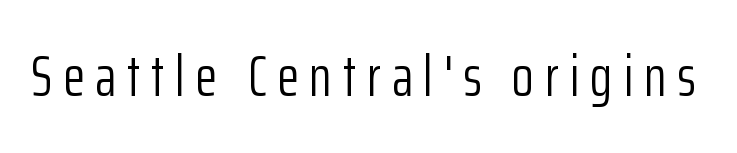
{"serif": "no", "italic": "no", "bold": "no", "weight": "light", "width": "condensed", "stroke_contrast": "low", "x_height": "medium", "monospaced": "no", "underline": "no", "glyph_px": 57}
